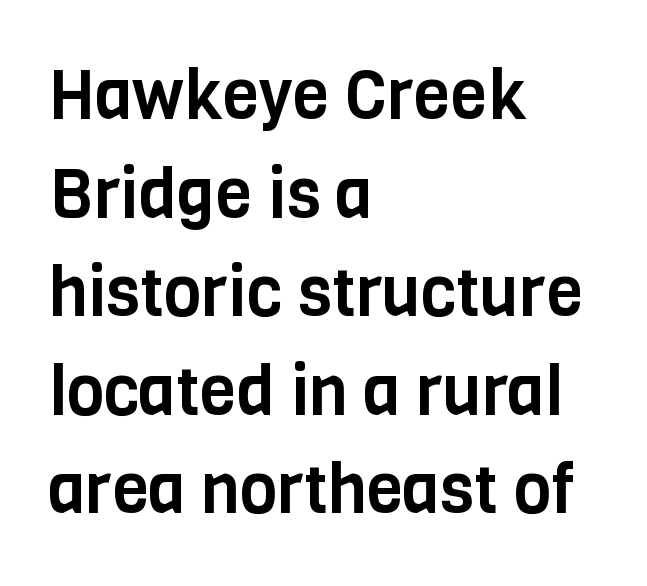
The image shows 68 px condensed sans-serif type, upright; set left-aligned, normal line spacing (1.45x), normal letter spacing, not underlined; low stroke contrast and a large x-height.
